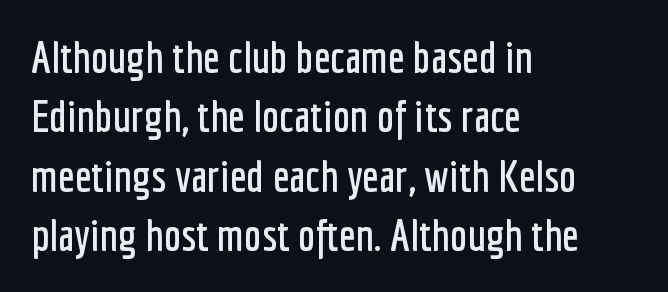
Q: Is the text italic (slanted)? A: No, it is upright.
Q: Is the typeface a serif or a sans-serif typeface? A: Sans-serif.
Q: Is the text underlined? A: No.
Q: How is the paragraph aligned? A: Left-aligned.
Q: Is the spacing between letters normal or unusually wide? A: Normal.
Q: Is the spacing between lines tight, normal or loose? A: Normal.
Q: Width (condensed, normal, or wide)? A: Condensed.
Q: Stroke contrast? A: Low.
Q: x-height? A: Medium.
Q: Monospaced? A: No.
